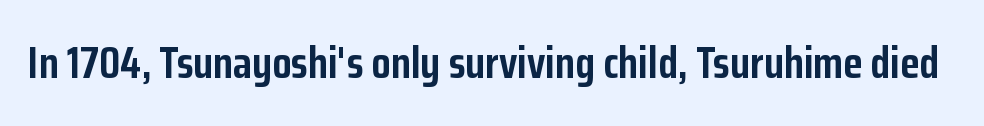
The image shows 44 px semibold, condensed sans-serif type, upright; set normal letter spacing, not underlined; low stroke contrast and a medium x-height.
